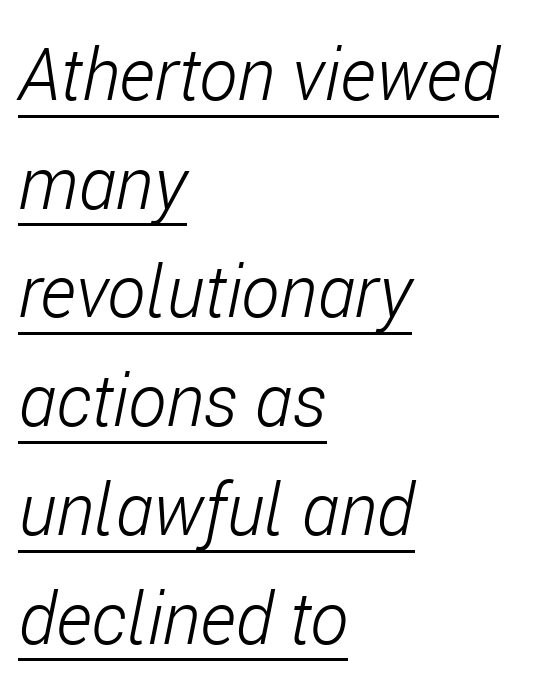
The image shows 72 px light, condensed type, italic (leaning right); set left-aligned, normal line spacing (1.51x), normal letter spacing, underlined; low stroke contrast and a medium x-height.
